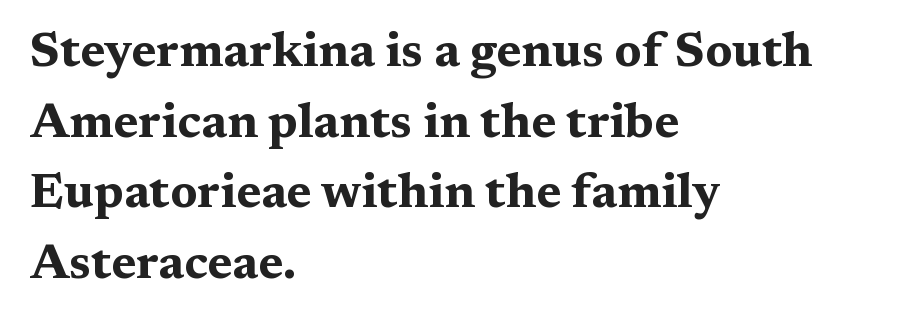
The image shows 48 px bold, wide serif type, upright; set left-aligned, normal line spacing (1.47x), normal letter spacing, not underlined; medium stroke contrast and a medium x-height.
